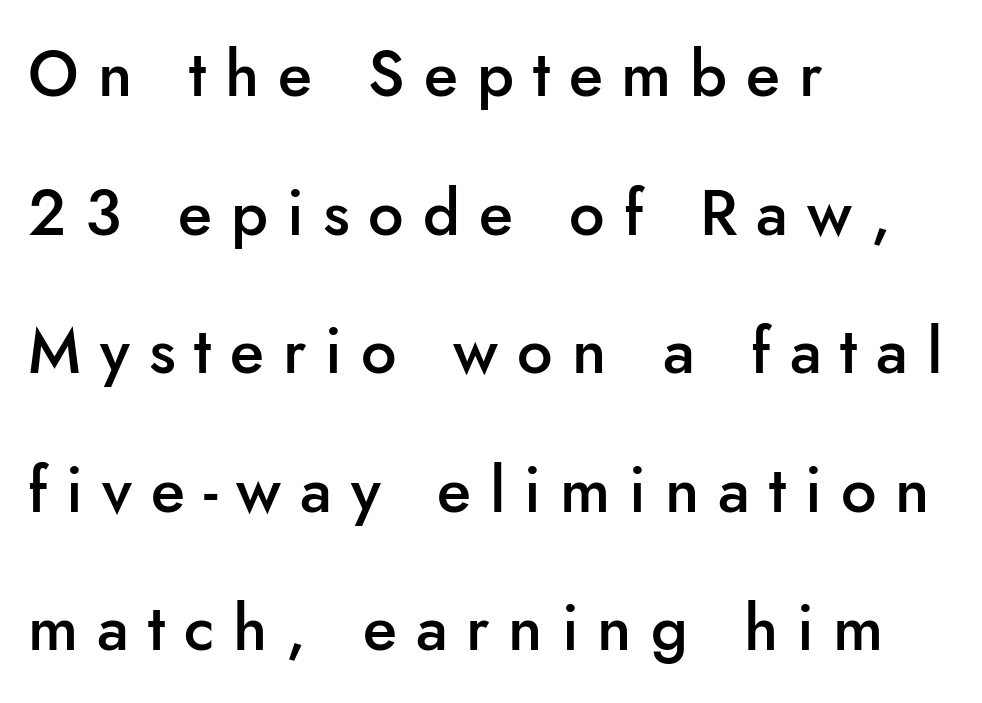
The setting favours the left margin, as ordinary paragraphs usually do. The lettering stays uniformly vertical, giving the passage a roman look. Note the varied advance widths — an 'i' is clearly narrower than an 'm'. The specimen omits any rule beneath the text block's lines. The font is running at a semibold setting, under full bold. The type family on display is of the sans-serif kind.
